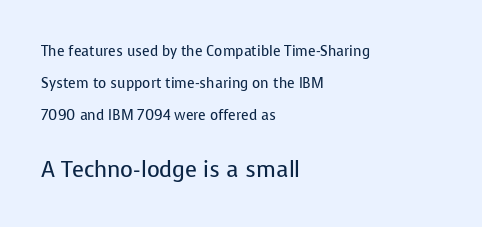
The image shows 22 px text type, upright; set left-aligned, loose line spacing (2.28x), normal letter spacing, not underlined; the second (bottom) block is 1.57x larger.
